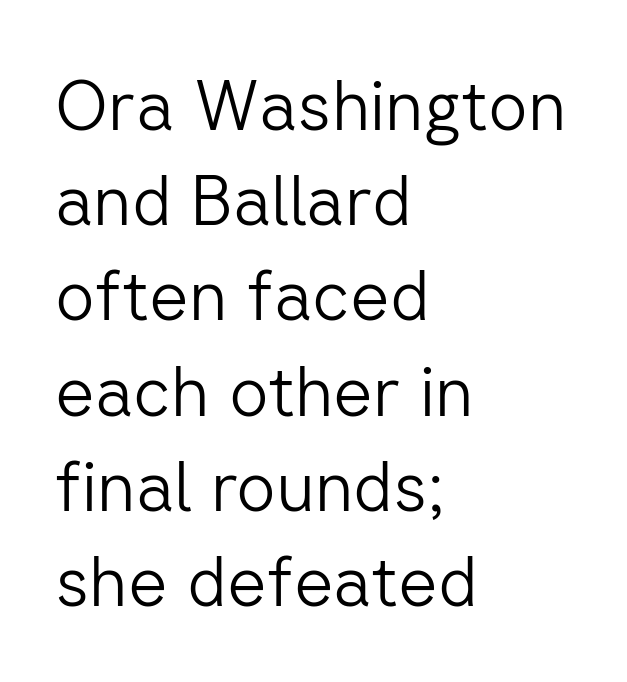
{"serif": "no", "italic": "no", "bold": "no", "weight": "light", "width": "normal", "stroke_contrast": "low", "x_height": "medium", "monospaced": "no", "underline": "no", "align": "left", "line_spacing": "normal", "line_spacing_ratio": 1.38, "letter_spacing": "normal", "letter_spacing_em": 0.0, "glyph_px": 69}
